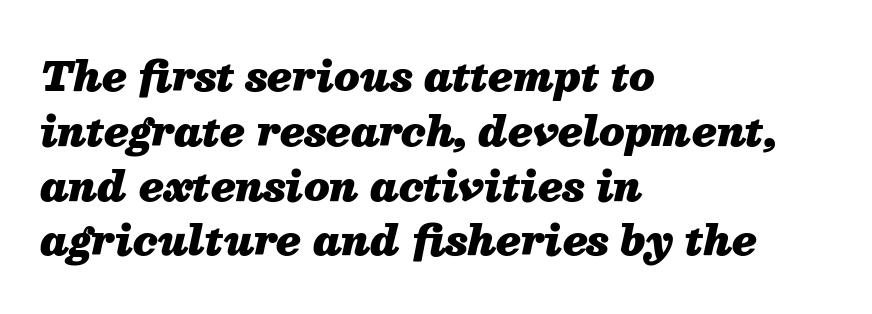
The image shows 40 px heavy type, italic (leaning right); set left-aligned, normal line spacing (1.37x), normal letter spacing, not underlined; medium stroke contrast and a medium x-height.
